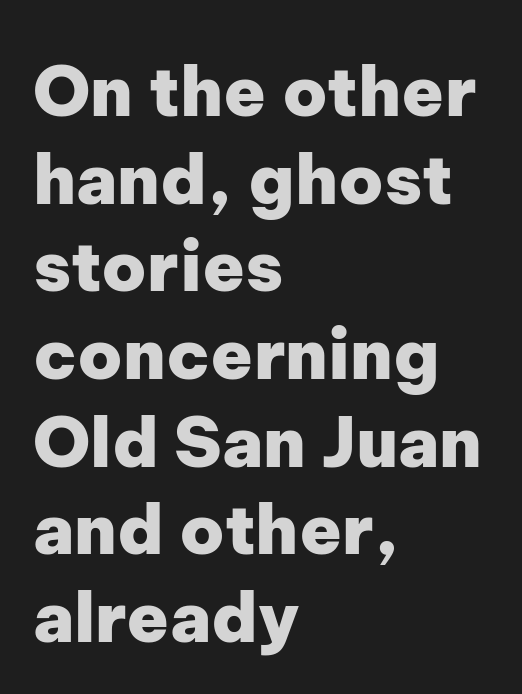
{"serif": "no", "italic": "no", "bold": "yes", "weight": "heavy", "width": "normal", "stroke_contrast": "low", "x_height": "medium", "monospaced": "no", "underline": "no", "align": "left", "line_spacing": "normal", "line_spacing_ratio": 1.27, "letter_spacing": "normal", "letter_spacing_em": 0.0, "glyph_px": 69}
